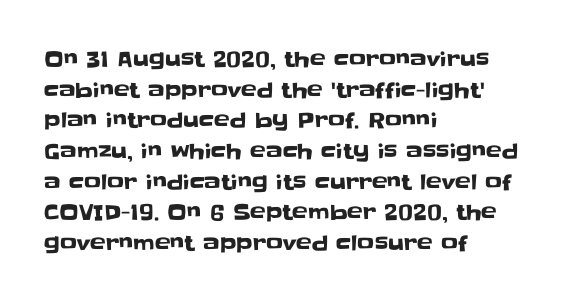
The image shows 21 px text type, upright; set left-aligned, normal line spacing (1.46x), normal letter spacing, not underlined.
